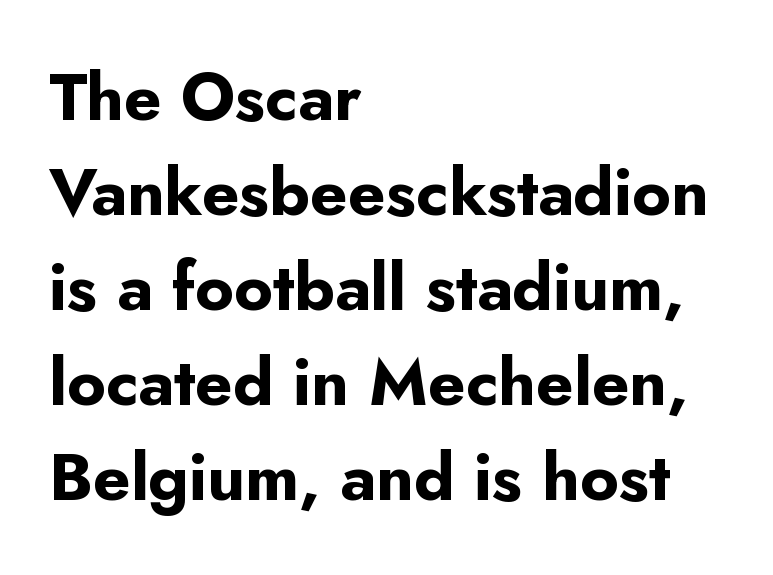
The image shows 66 px bold sans-serif type, upright; set left-aligned, normal line spacing (1.44x), normal letter spacing, not underlined; low stroke contrast and a small x-height.
